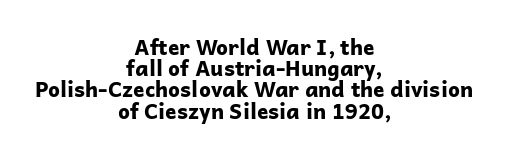
The image shows 21 px bold type, upright; set centered, tight line spacing (1.01x), normal letter spacing, not underlined.
